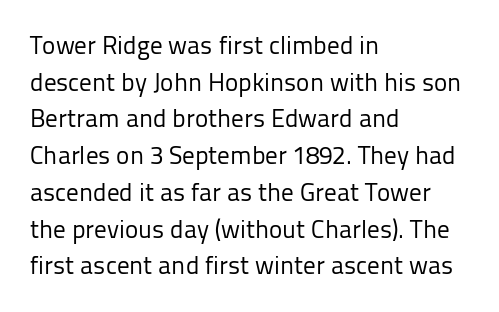
{"italic": "no", "bold": "no", "underline": "no", "align": "left", "line_spacing": "normal", "line_spacing_ratio": 1.47, "letter_spacing": "normal", "letter_spacing_em": 0.0, "glyph_px": 25}
